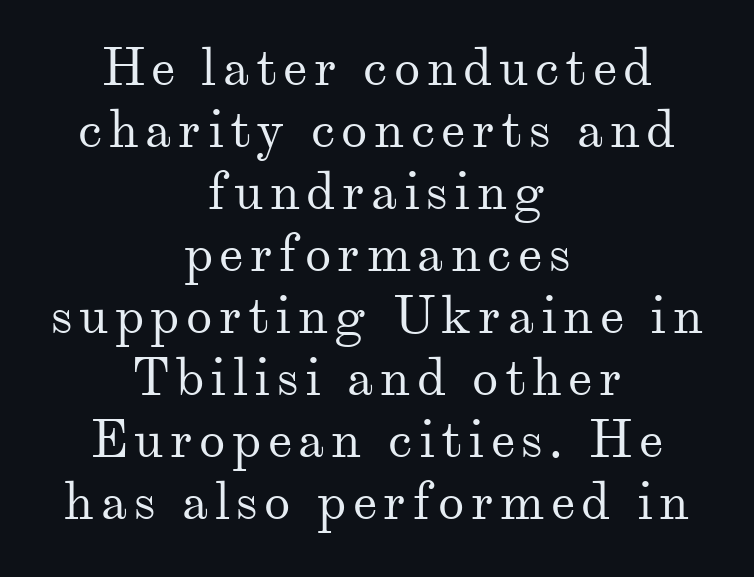
{"serif": "yes", "italic": "no", "bold": "no", "weight": "regular", "width": "normal", "stroke_contrast": "medium", "x_height": "small", "monospaced": "no", "underline": "no", "align": "center", "line_spacing_ratio": 1.17, "glyph_px": 53}
